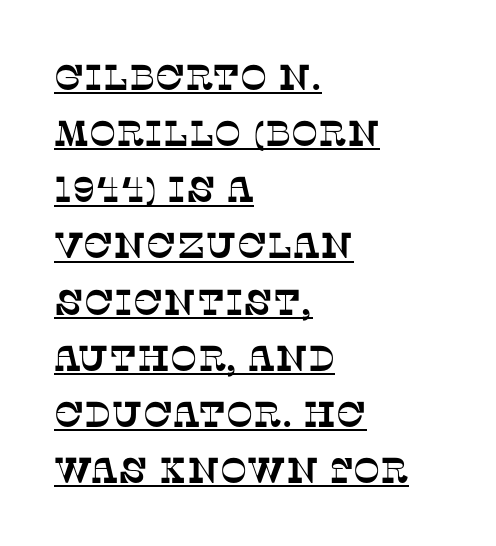
The image shows 36 px serif type; set left-aligned, normal line spacing (1.56x), normal letter spacing, underlined; low stroke contrast and a large x-height.
